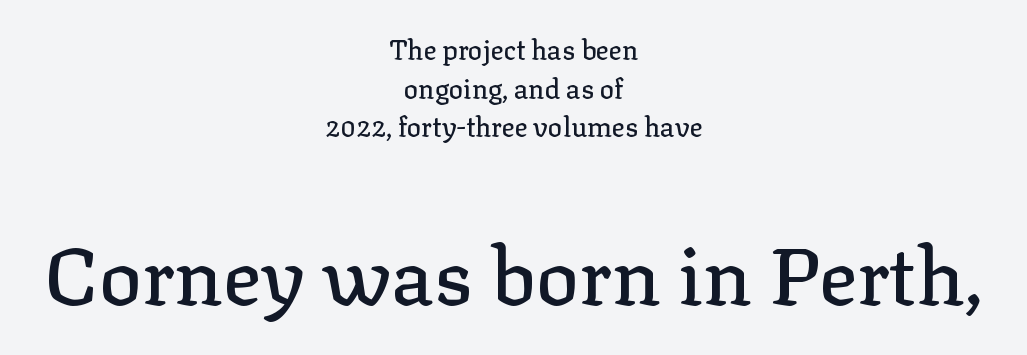
Is there much room between lines? A standard amount, neither cramped nor airy. Looks like regular typesetting: each glyph gets only the width it needs. No italicization has been applied; the sample stays upright. Bare-footed words on every line.
